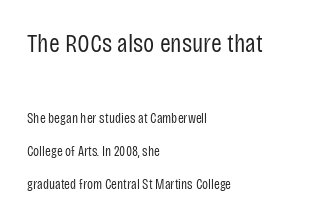
{"italic": "no", "bold": "no", "underline": "no", "align": "left", "line_spacing": "loose", "line_spacing_ratio": 2.36, "letter_spacing": "normal", "letter_spacing_em": 0.0, "larger_block": "first", "size_ratio": 1.86, "glyph_px": 26}
